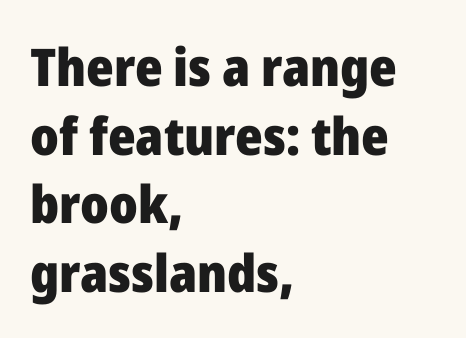
Q: Is the text bold? A: Yes.
Q: Is the text italic (slanted)? A: No, it is upright.
Q: Is the typeface a serif or a sans-serif typeface? A: Sans-serif.
Q: Is the text underlined? A: No.
Q: How is the paragraph aligned? A: Left-aligned.
Q: Is the spacing between letters normal or unusually wide? A: Normal.
Q: Is the spacing between lines tight, normal or loose? A: Normal.
Q: Width (condensed, normal, or wide)? A: Normal.
Q: Stroke contrast? A: Low.
Q: x-height? A: Medium.
Q: Monospaced? A: No.
